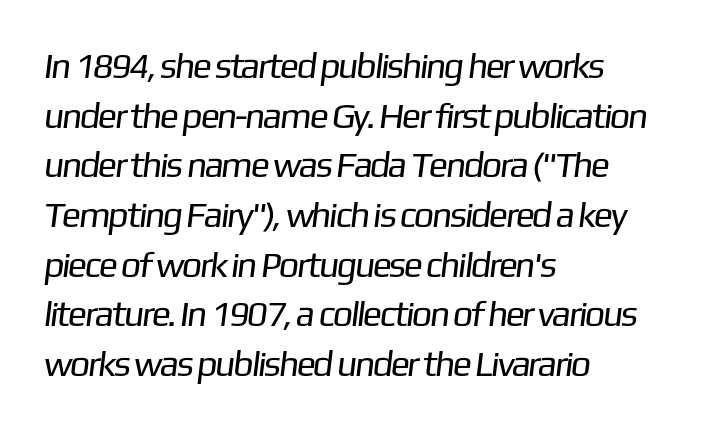
{"serif": "no", "bold": "no", "weight": "regular", "width": "normal", "stroke_contrast": "low", "x_height": "medium", "monospaced": "no", "underline": "no", "align": "left", "line_spacing": "normal", "line_spacing_ratio": 1.38, "letter_spacing": "normal", "letter_spacing_em": 0.0, "glyph_px": 36}
